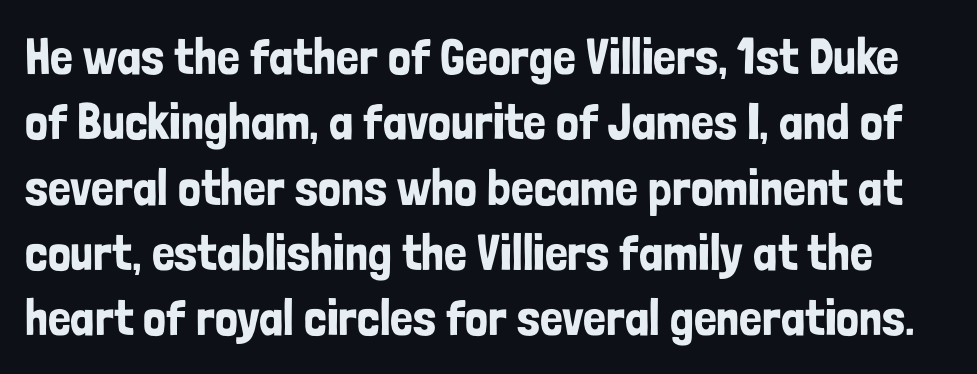
The gap between lines stays unmarked. You can tell it's not italic because the verticals are truly vertical. The passage shown is typed in a proportional face where columns would drift. The vertical gap from one line to the next is medium.
